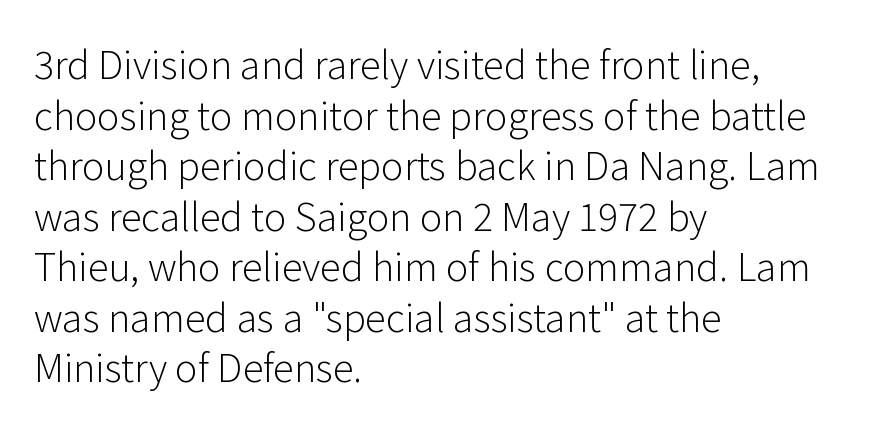
Posture: straight, roman, zero tilt. There is no visible air inserted between adjacent glyphs. One-word summary of the alignment: left. Successive baselines arrive at the customary interval. Look at the bottom of the vertical strokes: they stop flat, with no serifs. The words here are not underlined.
